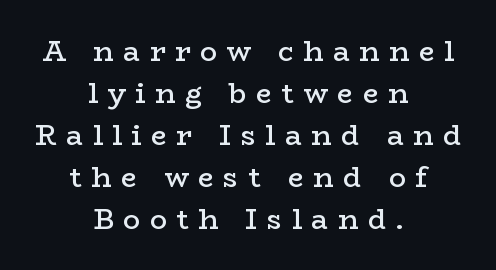
{"serif": "yes", "italic": "no", "bold": "semi", "weight": "semibold", "width": "wide", "stroke_contrast": "low", "x_height": "medium", "monospaced": "no", "underline": "no", "align": "center", "line_spacing": "normal", "line_spacing_ratio": 1.5, "letter_spacing": "wide", "letter_spacing_em": 0.34, "glyph_px": 28}
